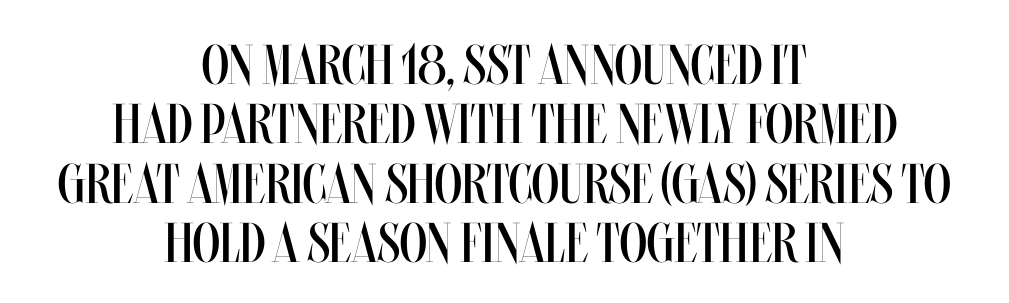
{"italic": "no", "bold": "no", "weight": "regular", "width": "condensed", "stroke_contrast": "medium", "x_height": "large", "monospaced": "no", "underline": "no", "align": "center", "line_spacing": "tight", "line_spacing_ratio": 1.06, "letter_spacing": "normal", "letter_spacing_em": 0.0, "glyph_px": 56}
